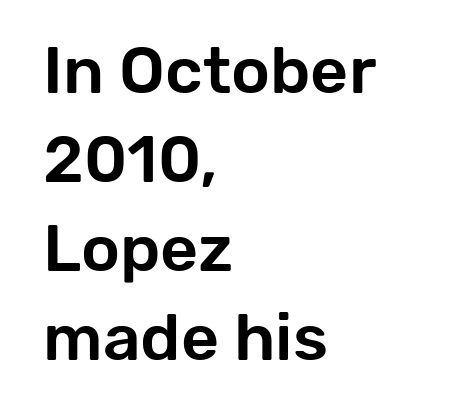
Q: Is the text italic (slanted)? A: No, it is upright.
Q: Is the typeface a serif or a sans-serif typeface? A: Sans-serif.
Q: Is the text underlined? A: No.
Q: How is the paragraph aligned? A: Left-aligned.
Q: Is the spacing between letters normal or unusually wide? A: Normal.
Q: Is the spacing between lines tight, normal or loose? A: Normal.
Q: Width (condensed, normal, or wide)? A: Normal.
Q: Stroke contrast? A: Low.
Q: x-height? A: Medium.
Q: Monospaced? A: No.
